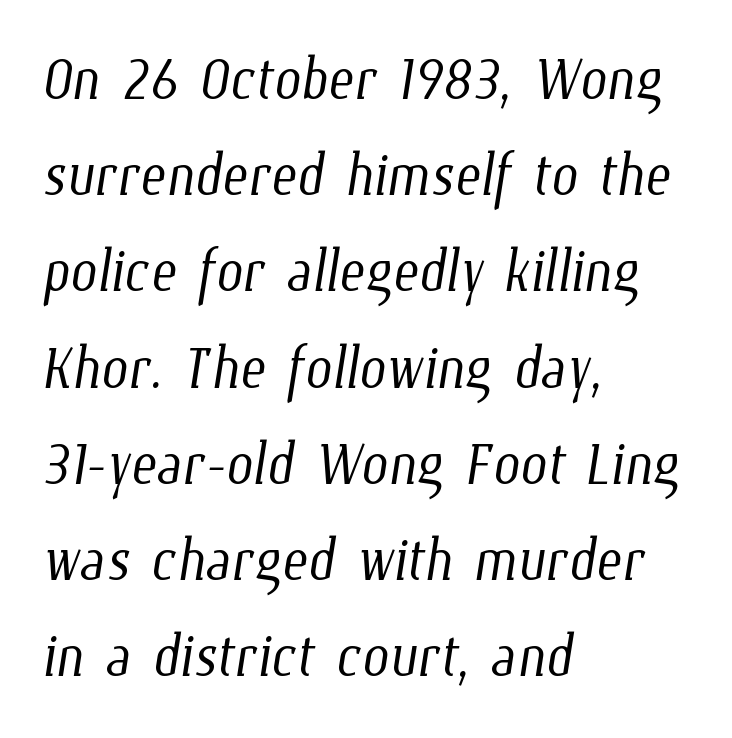
Q: Is the text bold? A: No.
Q: Is the text underlined? A: No.
Q: How is the paragraph aligned? A: Left-aligned.
Q: Is the spacing between letters normal or unusually wide? A: Normal.
Q: Is the spacing between lines tight, normal or loose? A: Normal.
Q: Width (condensed, normal, or wide)? A: Condensed.
Q: Stroke contrast? A: Low.
Q: x-height? A: Medium.
Q: Monospaced? A: No.
